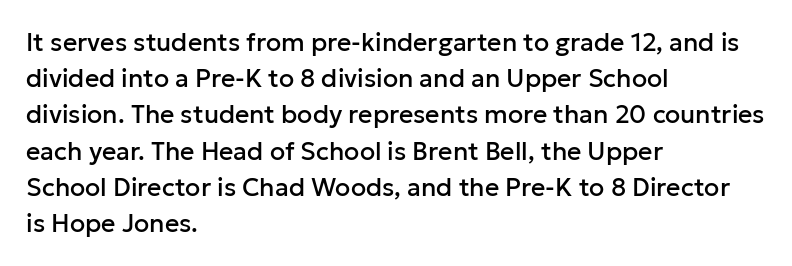
{"italic": "no", "underline": "no", "align": "left", "line_spacing": "normal", "line_spacing_ratio": 1.45, "letter_spacing": "normal", "letter_spacing_em": 0.0, "glyph_px": 25}
